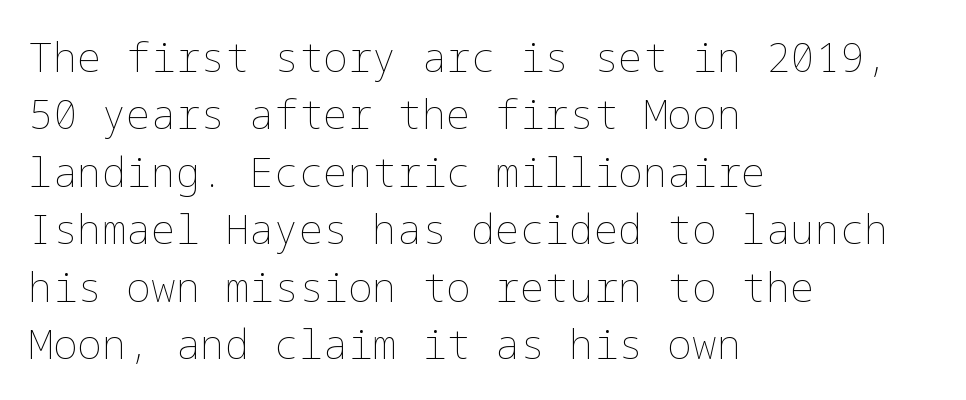
Q: Is the text bold? A: No.
Q: Is the text italic (slanted)? A: No, it is upright.
Q: Is the text underlined? A: No.
Q: How is the paragraph aligned? A: Left-aligned.
Q: Is the spacing between letters normal or unusually wide? A: Normal.
Q: Is the spacing between lines tight, normal or loose? A: Normal.
Q: Width (condensed, normal, or wide)? A: Normal.
Q: Stroke contrast? A: Low.
Q: x-height? A: Medium.
